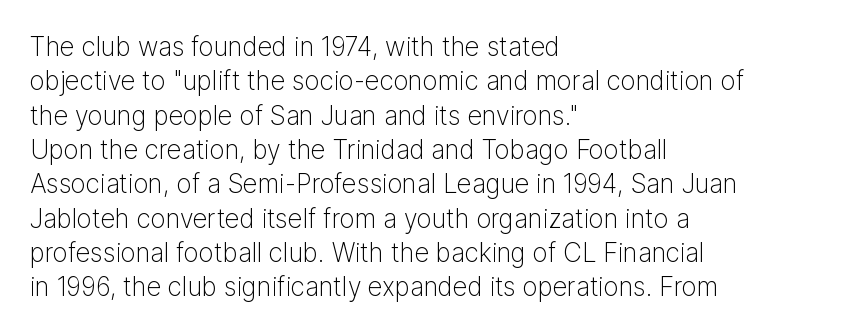
{"italic": "no", "bold": "no", "underline": "no", "align": "left", "line_spacing": "normal", "line_spacing_ratio": 1.32, "letter_spacing": "normal", "letter_spacing_em": 0.0, "glyph_px": 26}
